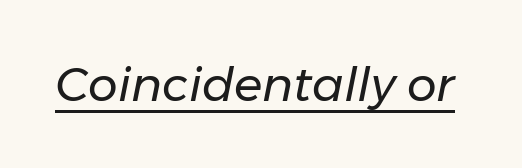
Designer's note — italics engaged. There is no visible air inserted between adjacent glyphs. Stem width sits at or under what a default text font uses. The lettering is marked with a stroke running underneath it. Here the designer chose a conventional face with non-uniform glyph widths.
